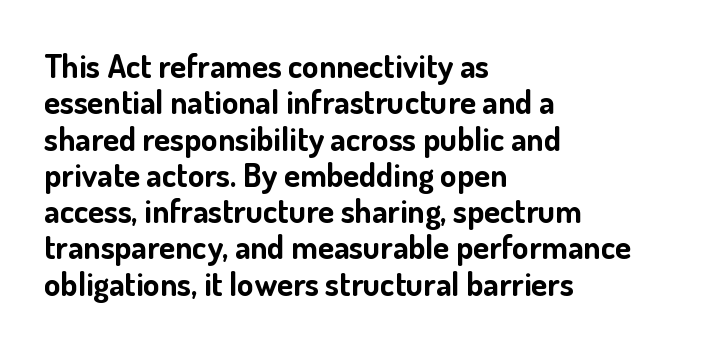
Q: Is the text bold? A: Yes.
Q: Is the text italic (slanted)? A: No, it is upright.
Q: Is the typeface a serif or a sans-serif typeface? A: Sans-serif.
Q: Is the text underlined? A: No.
Q: How is the paragraph aligned? A: Left-aligned.
Q: Is the spacing between letters normal or unusually wide? A: Normal.
Q: Is the spacing between lines tight, normal or loose? A: Tight.
Q: Width (condensed, normal, or wide)? A: Normal.
Q: Stroke contrast? A: Low.
Q: x-height? A: Small.
Q: Monospaced? A: No.
